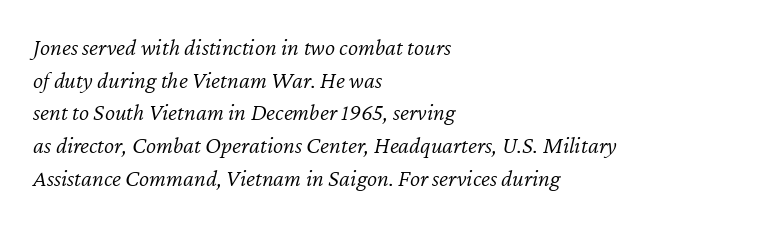
{"italic": "yes", "lean": "right", "slant_degrees": 12, "bold": "no", "underline": "no", "align": "left", "line_spacing": "normal", "line_spacing_ratio": 1.36, "letter_spacing": "normal", "letter_spacing_em": 0.0, "glyph_px": 24}
